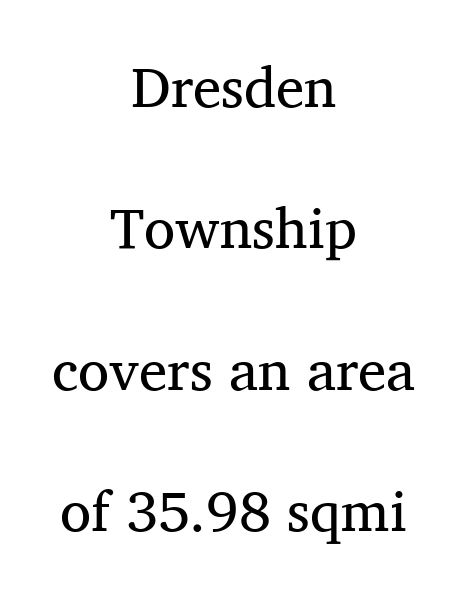
{"serif": "yes", "italic": "no", "bold": "no", "weight": "regular", "width": "normal", "stroke_contrast": "medium", "x_height": "medium", "monospaced": "no", "underline": "no", "align": "center", "line_spacing": "loose", "line_spacing_ratio": 2.48, "letter_spacing": "normal", "letter_spacing_em": 0.0, "glyph_px": 57}
